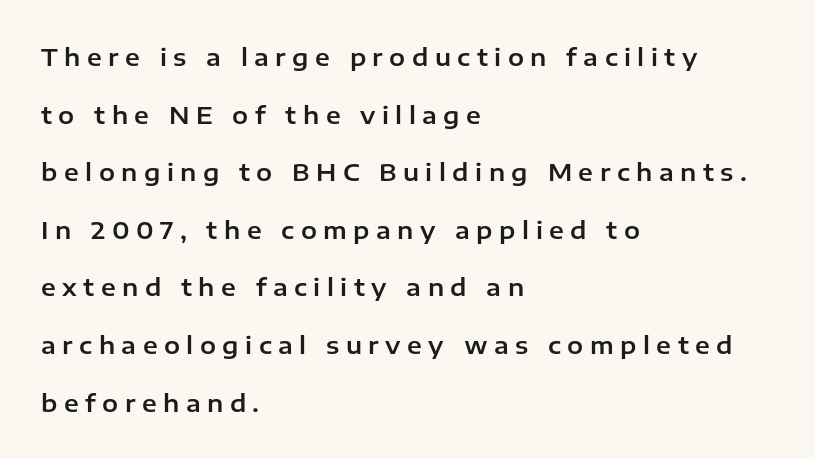
The image shows 24 px text type, upright; set left-aligned, loose line spacing (2.4x), unusually wide letter spacing (+0.27 em), not underlined.
